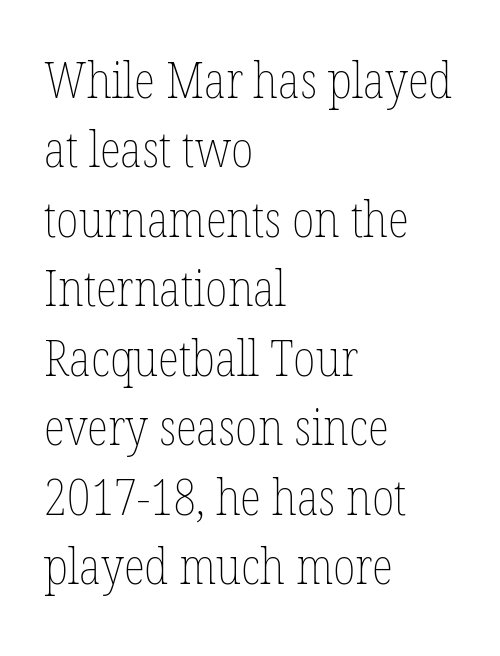
Q: Is the text bold? A: No.
Q: Is the text italic (slanted)? A: No, it is upright.
Q: Is the text underlined? A: No.
Q: How is the paragraph aligned? A: Left-aligned.
Q: Is the spacing between letters normal or unusually wide? A: Normal.
Q: Is the spacing between lines tight, normal or loose? A: Normal.
Q: Width (condensed, normal, or wide)? A: Condensed.
Q: Stroke contrast? A: Low.
Q: x-height? A: Medium.
Q: Monospaced? A: No.
